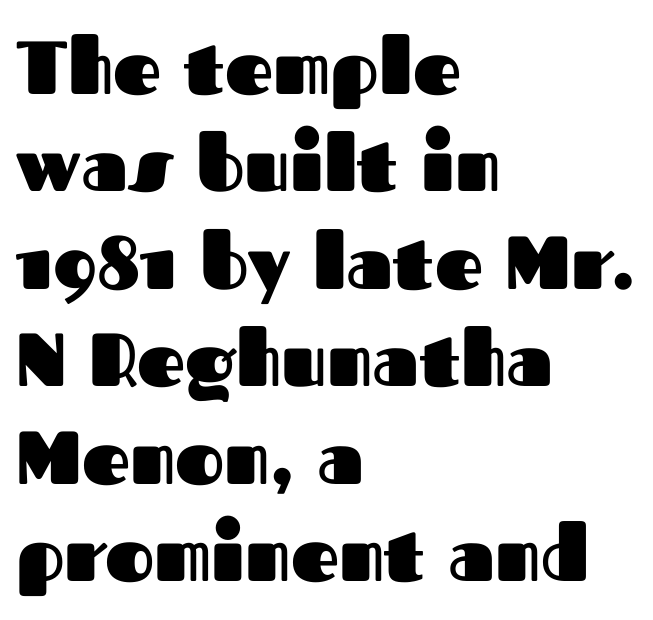
The typeface chosen for these lines omits serifs. Quick note: interline space is typical. The face used here is proportionally spaced, like ordinary book or web type. Only glyphs here, with clear space below each row. Short note: letters normally spaced.
